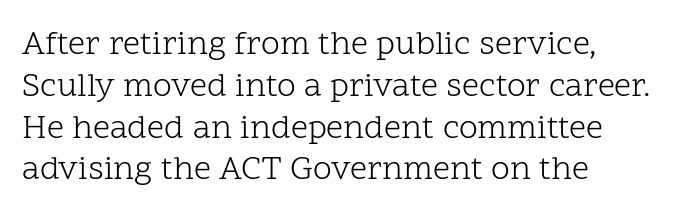
Are there feet on the stems? There are — it's a serif. A student would call this left alignment; a typographer would say flush left, rag right. The letters stand upright; this is a roman face. The cut favours lightness, reaching ordinary text weight at its darkest. The passage shown has conventional tracking throughout.
